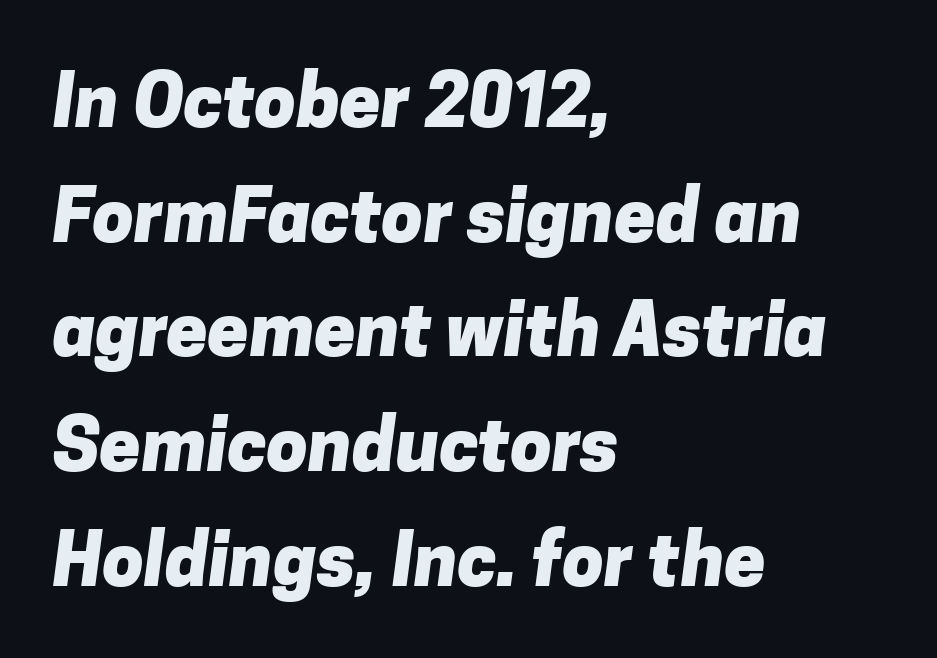
The image shows 74 px heavy sans-serif type; set left-aligned, normal line spacing (1.55x), normal letter spacing, not underlined; low stroke contrast and a medium x-height.
